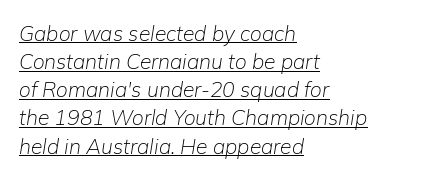
Q: Is the text bold? A: No.
Q: Is the text italic (slanted)? A: Yes, it leans right by about 9 degrees.
Q: Is the text underlined? A: Yes.
Q: How is the paragraph aligned? A: Left-aligned.
Q: Is the spacing between letters normal or unusually wide? A: Normal.
Q: Is the spacing between lines tight, normal or loose? A: Normal.
